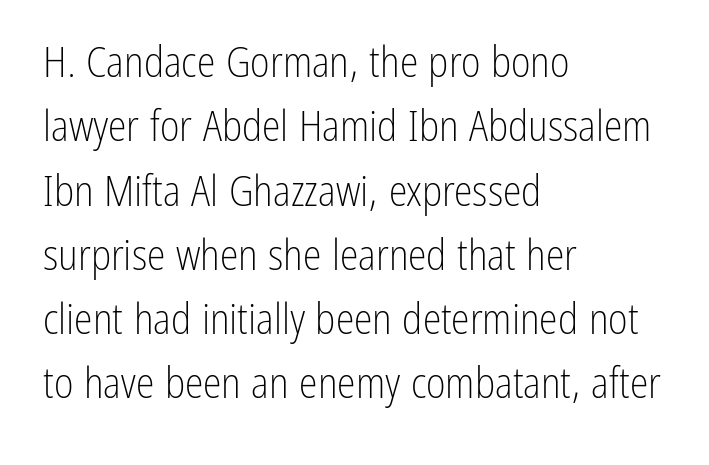
Q: Is the text bold? A: No.
Q: Is the text italic (slanted)? A: No, it is upright.
Q: Is the typeface a serif or a sans-serif typeface? A: Sans-serif.
Q: Is the text underlined? A: No.
Q: How is the paragraph aligned? A: Left-aligned.
Q: Is the spacing between letters normal or unusually wide? A: Normal.
Q: Is the spacing between lines tight, normal or loose? A: Normal.
Q: Width (condensed, normal, or wide)? A: Condensed.
Q: Stroke contrast? A: Low.
Q: x-height? A: Medium.
Q: Monospaced? A: No.
